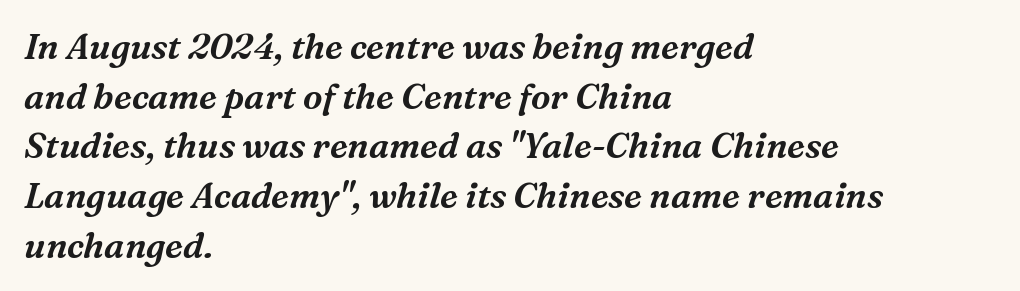
Q: Is the text italic (slanted)? A: Yes, it leans right by about 16 degrees.
Q: Is the typeface a serif or a sans-serif typeface? A: Serif.
Q: Is the text underlined? A: No.
Q: How is the paragraph aligned? A: Left-aligned.
Q: Is the spacing between letters normal or unusually wide? A: Normal.
Q: Is the spacing between lines tight, normal or loose? A: Normal.
Q: Width (condensed, normal, or wide)? A: Normal.
Q: Stroke contrast? A: Medium.
Q: x-height? A: Medium.
Q: Monospaced? A: No.
